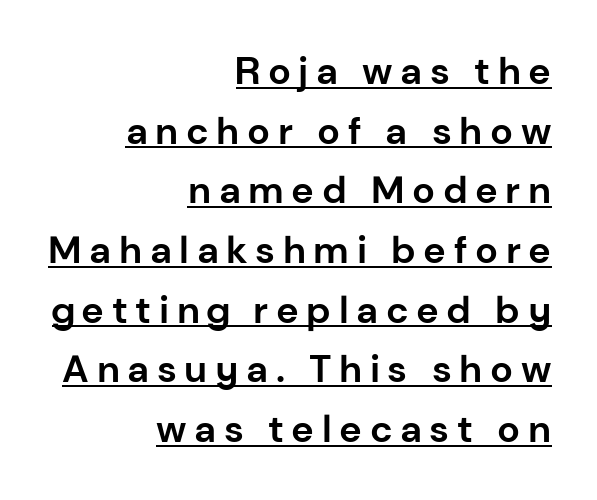
{"serif": "no", "italic": "no", "bold": "yes", "weight": "bold", "width": "normal", "stroke_contrast": "low", "x_height": "medium", "monospaced": "no", "underline": "yes", "align": "right", "line_spacing": "normal", "line_spacing_ratio": 1.57, "letter_spacing": "wide", "letter_spacing_em": 0.2, "glyph_px": 38}
